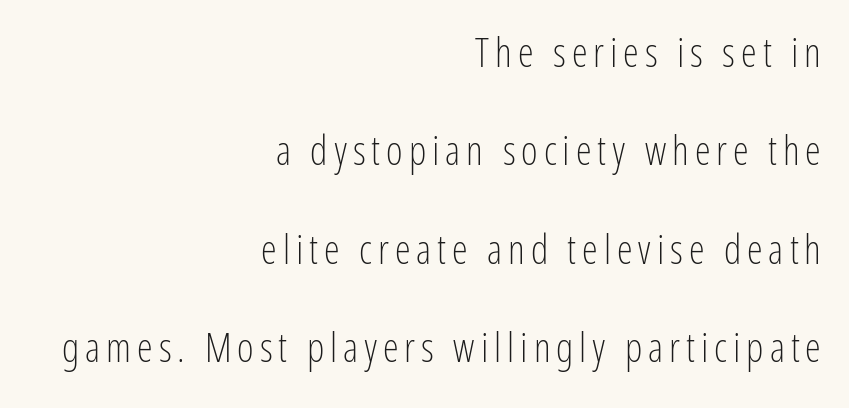
Posture: vertical. The characters display no serif detailing; their extremities are plain. Reading down the block, your eye finds every line finishing at a fixed right position. Descenders hang freely into open space. The designer dialed line spacing up above the default. Varying glyph widths throughout — classic text-font behaviour.
